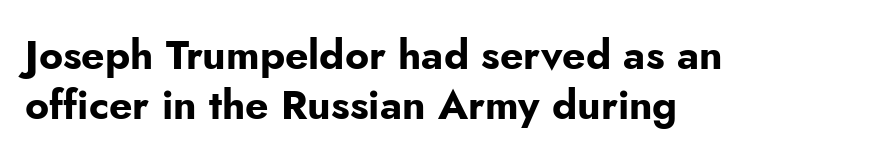
The face used here is proportionally spaced, like ordinary book or web type. Does the copy run flush right? No — it runs flush left. The letters stand upright; this is a roman face. The glyphs have the mass of a bold cut.
